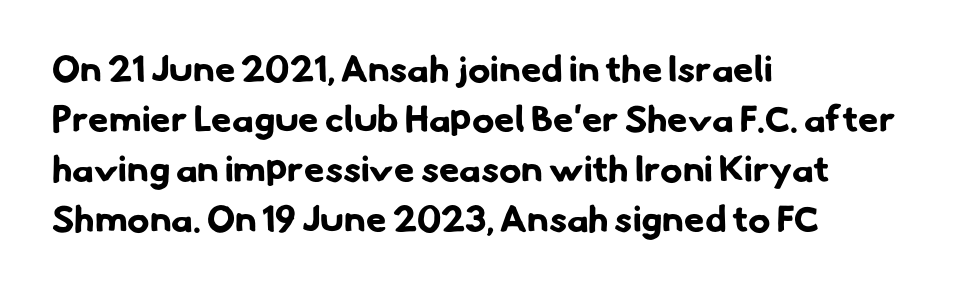
The image shows 37 px bold sans-serif type; set left-aligned, normal line spacing (1.35x), normal letter spacing, not underlined; low stroke contrast and a small x-height.
